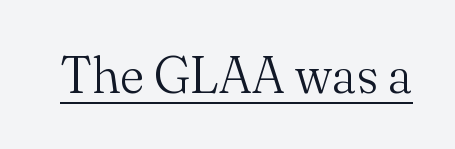
{"serif": "yes", "italic": "no", "bold": "no", "weight": "light", "width": "normal", "stroke_contrast": "medium", "x_height": "small", "monospaced": "no", "underline": "yes", "letter_spacing": "normal", "letter_spacing_em": 0.0, "glyph_px": 51}
